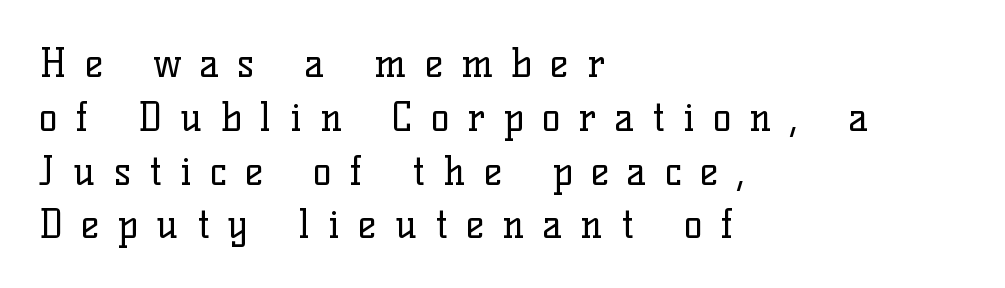
Q: Is the text bold? A: No.
Q: Is the text italic (slanted)? A: No, it is upright.
Q: Is the typeface a serif or a sans-serif typeface? A: Serif.
Q: Is the text underlined? A: No.
Q: How is the paragraph aligned? A: Left-aligned.
Q: Is the spacing between letters normal or unusually wide? A: Unusually wide.
Q: Is the spacing between lines tight, normal or loose? A: Normal.
Q: Width (condensed, normal, or wide)? A: Normal.
Q: Stroke contrast? A: Low.
Q: x-height? A: Medium.
Q: Monospaced? A: No.
